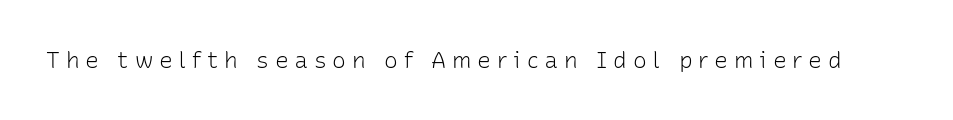
{"italic": "no", "bold": "no", "underline": "no", "letter_spacing": "wide", "letter_spacing_em": 0.25, "glyph_px": 23}
